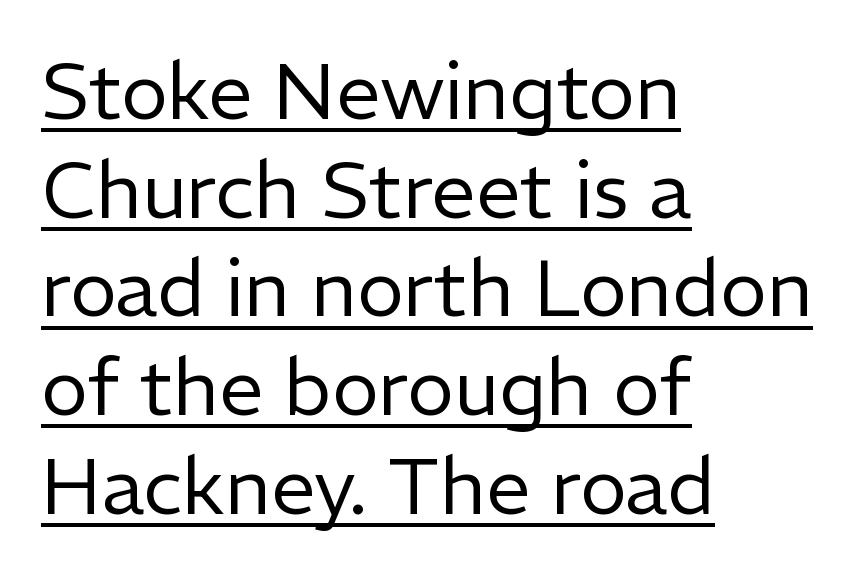
{"serif": "no", "italic": "no", "bold": "no", "weight": "regular", "width": "normal", "stroke_contrast": "low", "x_height": "medium", "monospaced": "no", "underline": "yes", "align": "left", "line_spacing": "normal", "line_spacing_ratio": 1.25, "letter_spacing": "normal", "letter_spacing_em": 0.0, "glyph_px": 79}
